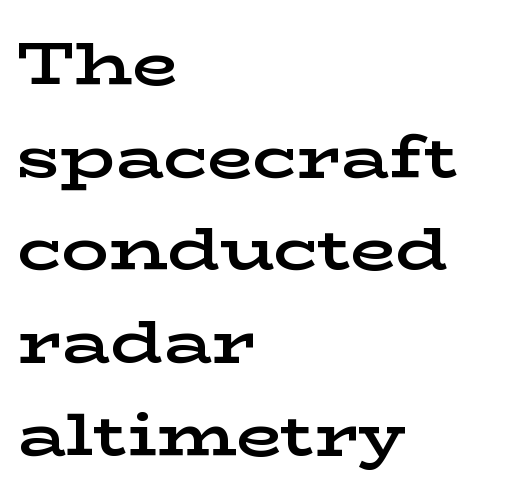
The image shows 59 px bold, wide serif type, upright; set left-aligned, normal line spacing (1.57x), normal letter spacing, not underlined; low stroke contrast and a medium x-height.
